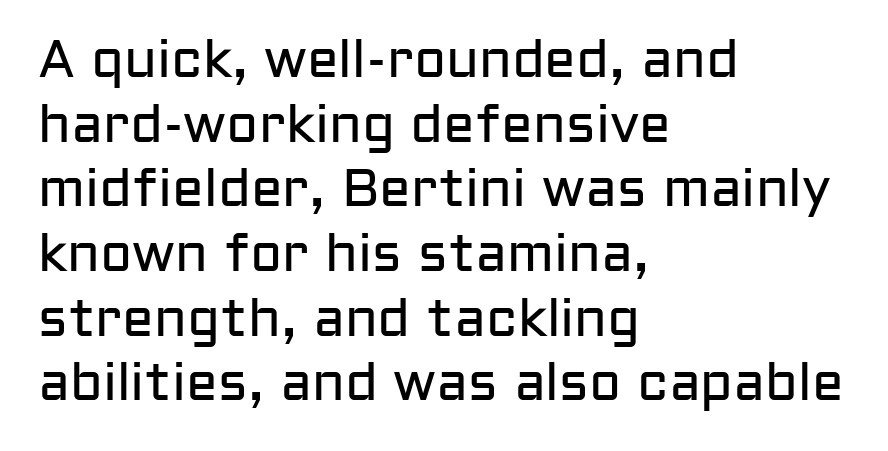
{"serif": "no", "italic": "no", "bold": "no", "weight": "regular", "width": "normal", "stroke_contrast": "low", "x_height": "medium", "monospaced": "no", "underline": "no", "align": "left", "line_spacing_ratio": 1.22, "letter_spacing": "normal", "letter_spacing_em": 0.0, "glyph_px": 53}
